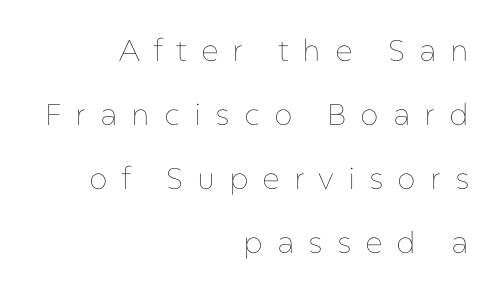
{"italic": "no", "bold": "no", "weight": "thin", "width": "normal", "stroke_contrast": "low", "x_height": "medium", "monospaced": "no", "underline": "no", "align": "right", "line_spacing": "loose", "line_spacing_ratio": 2.13, "letter_spacing": "wide", "letter_spacing_em": 0.46, "glyph_px": 30}
